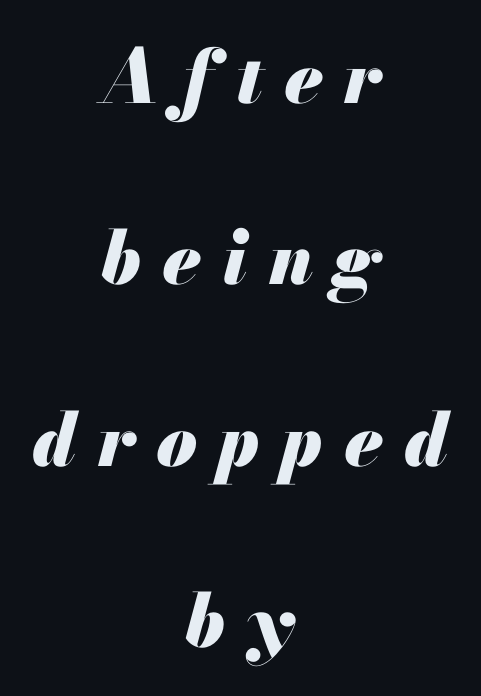
The image shows 74 px heavy type, italic (leaning right); set centered, loose line spacing (2.45x), unusually wide letter spacing (+0.28 em), not underlined; medium stroke contrast and a small x-height.
